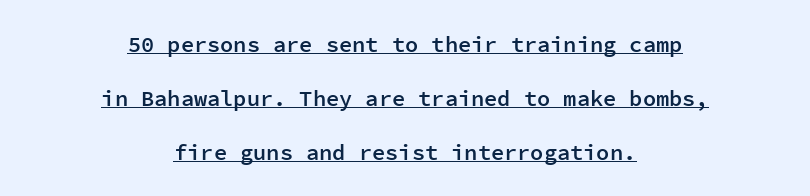
Tracking value appears to be zero — textbook default spacing. Emphasis by weight is partial: semibold. Every character sits straight up, as roman type does. The face used here appears with an underline applied. If you measured baseline to baseline, you'd find a long distance.
